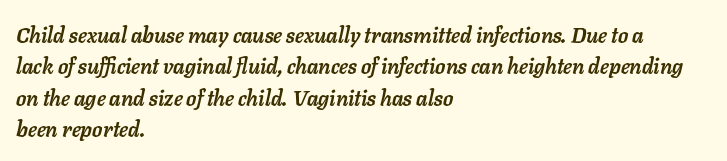
The image shows 21 px bold type, italic (leaning right); set left-aligned, normal line spacing (1.5x), normal letter spacing, not underlined.
